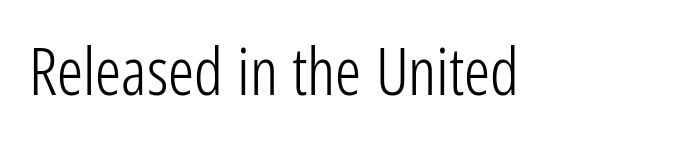
{"serif": "no", "italic": "no", "bold": "no", "weight": "light", "width": "condensed", "stroke_contrast": "low", "x_height": "medium", "monospaced": "no", "underline": "no", "letter_spacing": "normal", "letter_spacing_em": 0.0, "glyph_px": 65}
